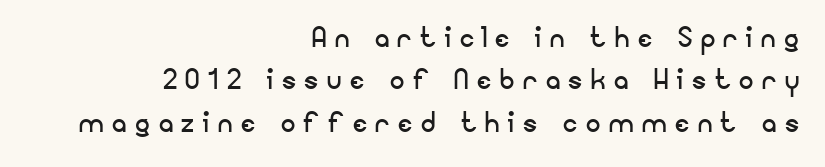
{"serif": "no", "italic": "no", "bold": "no", "weight": "regular", "width": "normal", "stroke_contrast": "low", "x_height": "small", "monospaced": "no", "underline": "no", "align": "right", "line_spacing_ratio": 1.18, "letter_spacing": "wide", "letter_spacing_em": 0.24, "glyph_px": 36}
